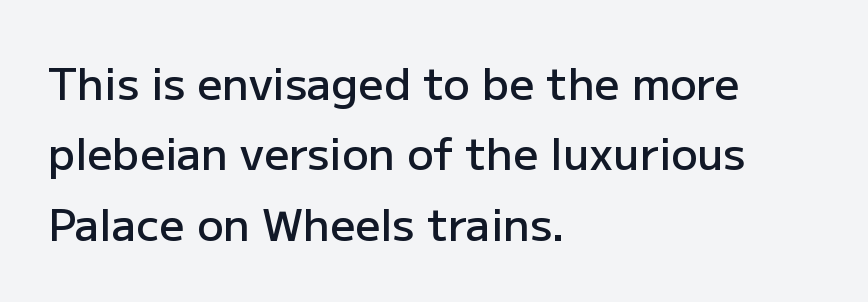
The image shows 44 px semibold sans-serif type, upright; set left-aligned, normal line spacing (1.6x), normal letter spacing, not underlined; low stroke contrast and a medium x-height.
